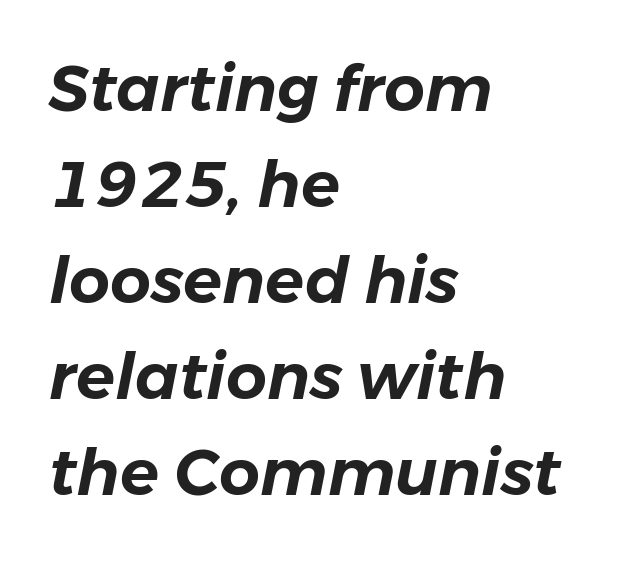
{"italic": "yes", "lean": "right", "slant_degrees": 11, "width": "normal", "stroke_contrast": "low", "x_height": "medium", "monospaced": "no", "underline": "no", "align": "left", "line_spacing": "normal", "line_spacing_ratio": 1.5, "letter_spacing": "normal", "letter_spacing_em": 0.0, "glyph_px": 64}
